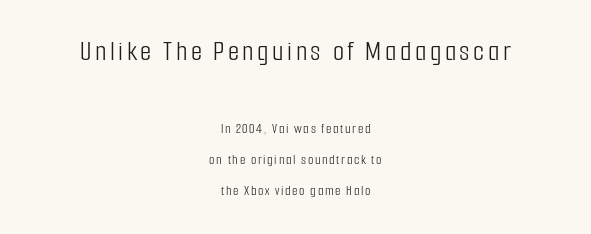
Q: Is the text bold? A: No.
Q: Is the text italic (slanted)? A: No, it is upright.
Q: Is the typeface a serif or a sans-serif typeface? A: Sans-serif.
Q: Is the text underlined? A: No.
Q: How is the paragraph aligned? A: Centered.
Q: Is the spacing between lines tight, normal or loose? A: Loose.
Q: Which block of text is set in a larger size, the first (top) or the second (bottom)? A: The first (top) one.
Q: Width (condensed, normal, or wide)? A: Condensed.
Q: Stroke contrast? A: Low.
Q: x-height? A: Medium.
Q: Monospaced? A: No.
